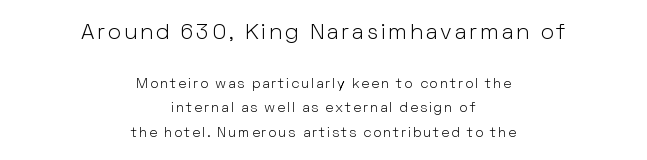
{"italic": "no", "bold": "no", "underline": "no", "align": "center", "line_spacing_ratio": 1.74, "larger_block": "first", "size_ratio": 1.57, "glyph_px": 22}
